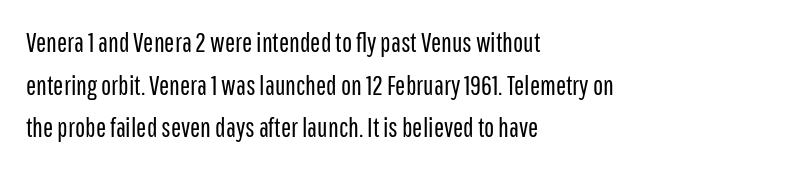
The ragged edge is on the right, which tells us the setting is flush left. Vertical strokes here are truly vertical. Heaviness? Minimal to ordinary, like unemphasized prose. Lines of text with bare space underneath.
